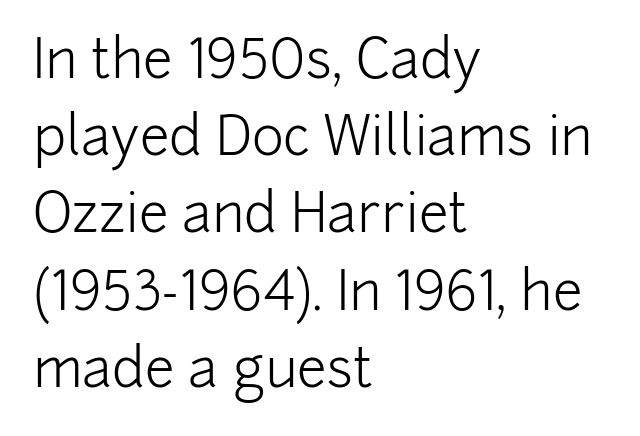
The cut favours lightness, reaching ordinary text weight at its darkest. Each letter's strokes conclude bluntly, with no projecting serifs. No extra tracking has been applied to these lines. Varying glyph widths throughout — classic text-font behaviour. These lines stack with their left ends in a neat column. Is there much room between lines? A standard amount, neither cramped nor airy.
